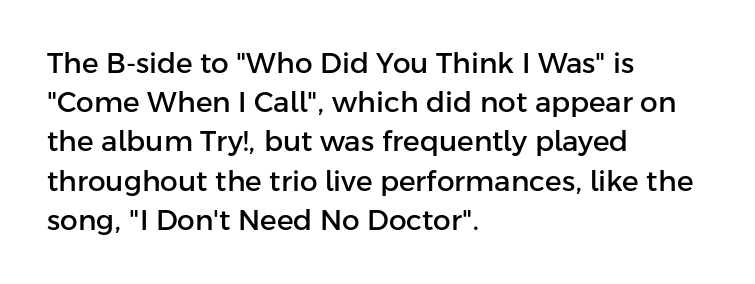
This block has exactly the height ordinary leading produces. Horizontally, the lines are justified to the leading edge only. Each letter keeps its own natural width here, so spacing adapts to shape. Observe the ordinary spacing: letters are neighbours, not strangers. Font category for this specimen: sans-serif.
